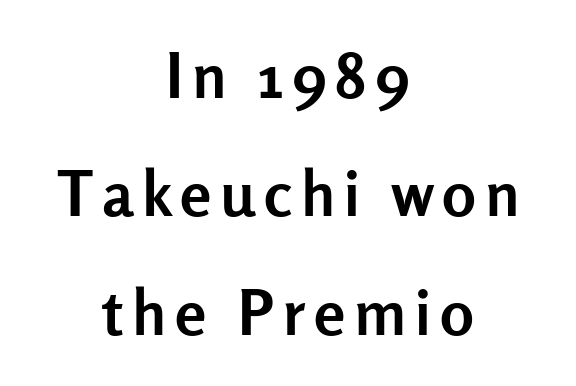
{"serif": "no", "italic": "no", "bold": "yes", "weight": "semibold", "width": "normal", "stroke_contrast": "low", "x_height": "medium", "monospaced": "no", "underline": "no", "align": "center", "line_spacing_ratio": 1.88, "glyph_px": 63}
